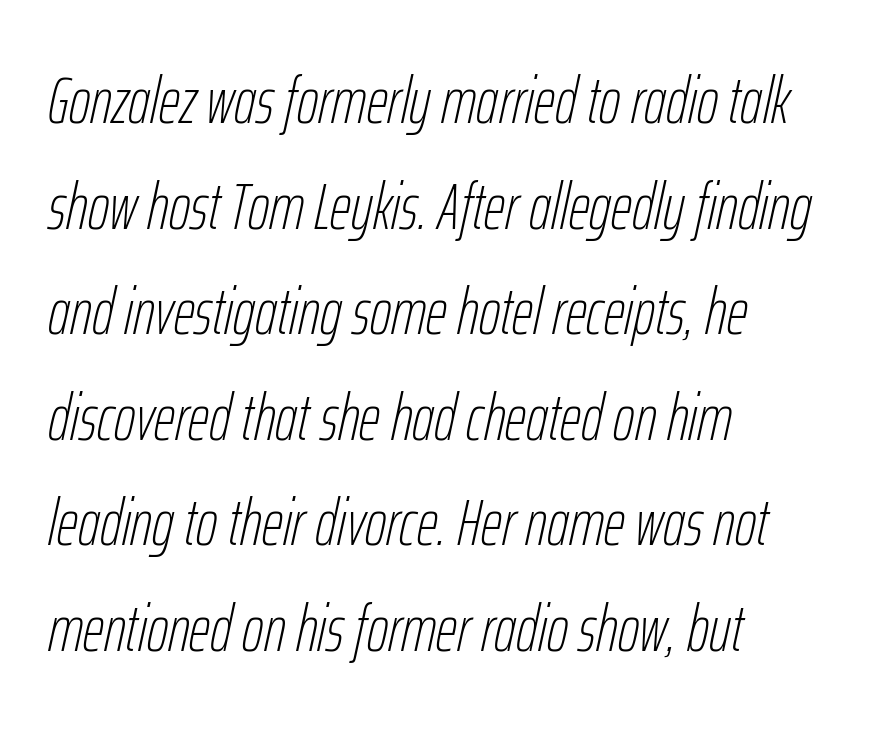
Note the varied advance widths — an 'i' is clearly narrower than an 'm'. Reading down the column, the eye jumps a familiar distance to each next line. Spacing between characters is what you'd get straight out of the box. No chunkiness to these letters — they're not bold.
